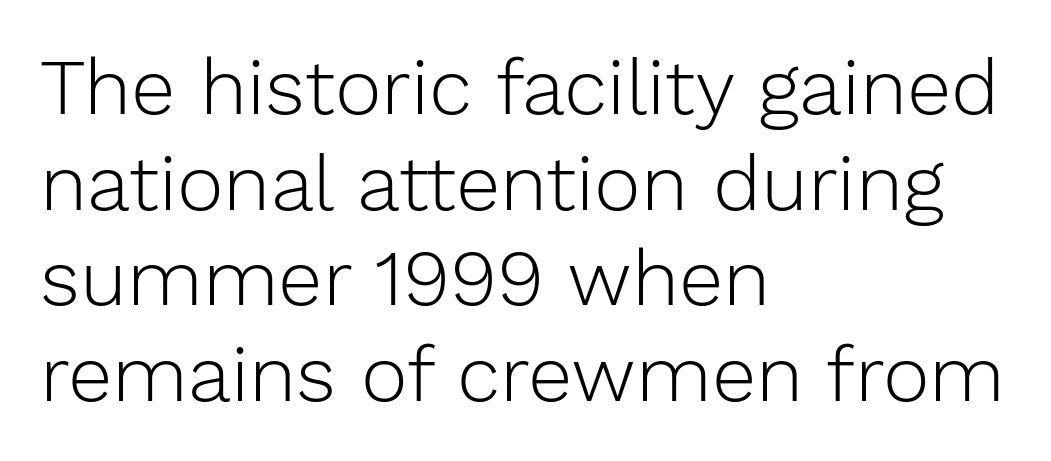
The image shows 79 px light sans-serif type, upright; set left-aligned, line spacing 1.21x, normal letter spacing, not underlined; low stroke contrast and a medium x-height.
